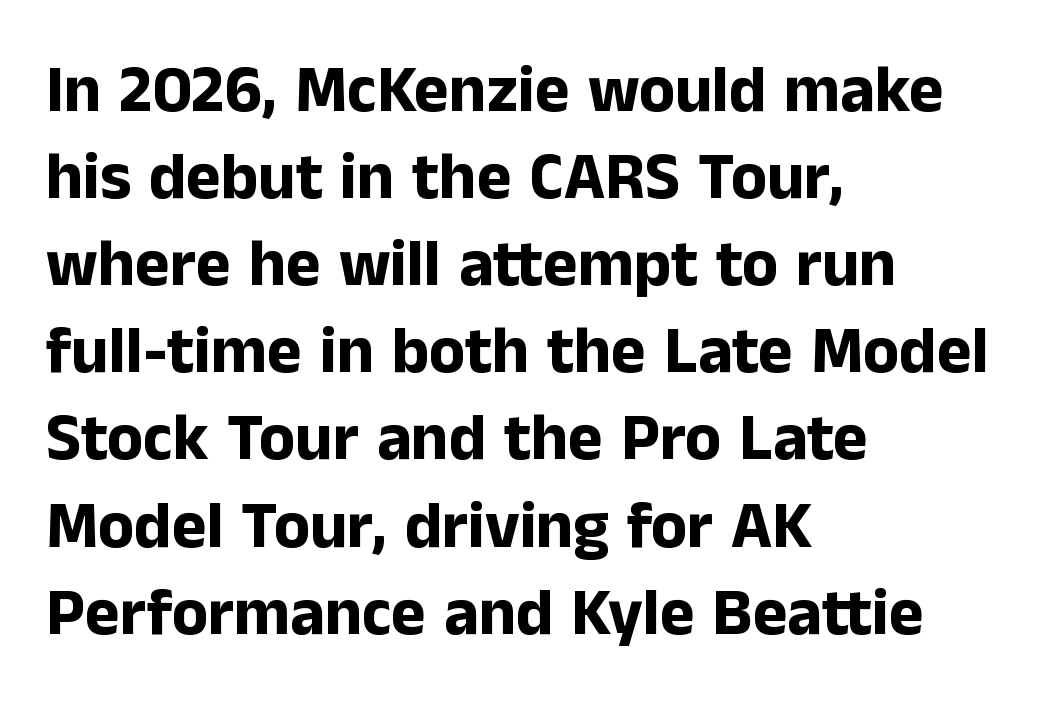
Honestly, the letter spacing is just normal — you wouldn't notice it. The lettering stays uniformly vertical, giving the passage a roman look. This block has exactly the height ordinary leading produces. The strokes are fattened all the way to bold. Unlike a traditional serif, this face leaves its strokes unadorned.
